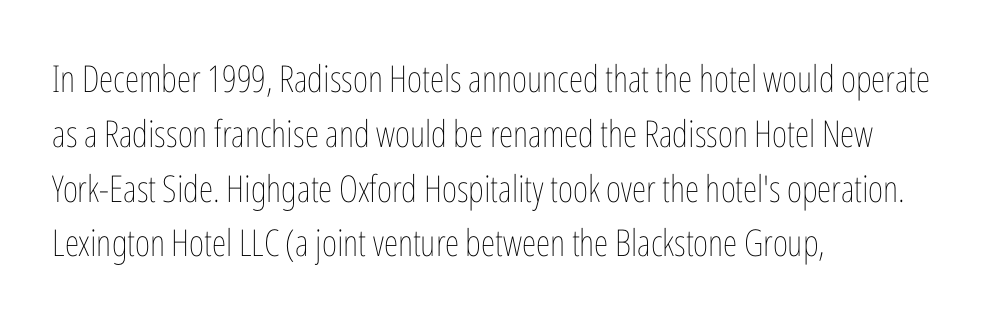
{"italic": "no", "bold": "no", "weight": "thin", "width": "condensed", "stroke_contrast": "low", "x_height": "medium", "monospaced": "no", "underline": "no", "align": "left", "line_spacing": "normal", "line_spacing_ratio": 1.48, "letter_spacing": "normal", "letter_spacing_em": 0.0, "glyph_px": 37}
